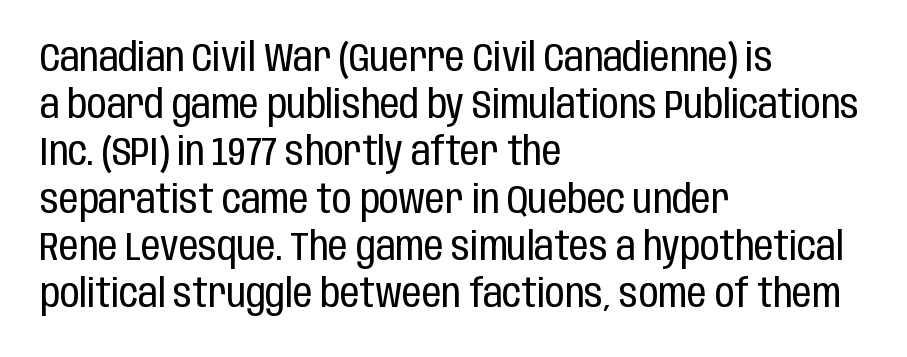
Q: Is the text bold? A: No.
Q: Is the text italic (slanted)? A: No, it is upright.
Q: Is the typeface a serif or a sans-serif typeface? A: Sans-serif.
Q: Is the text underlined? A: No.
Q: How is the paragraph aligned? A: Left-aligned.
Q: Is the spacing between letters normal or unusually wide? A: Normal.
Q: Width (condensed, normal, or wide)? A: Condensed.
Q: Stroke contrast? A: Low.
Q: x-height? A: Large.
Q: Monospaced? A: No.
